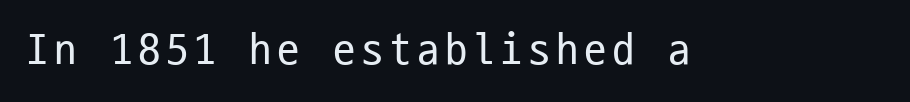
I'd call this a sans setting — the letters go barefoot. No chunkiness to these letters — they're not bold. Honestly, there is no underline to notice here at all. Style check: upright. The letters march in equal steps, a hallmark of fixed-pitch type.
